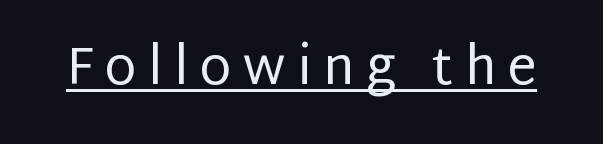
Q: Is the text bold? A: No.
Q: Is the text italic (slanted)? A: No, it is upright.
Q: Is the typeface a serif or a sans-serif typeface? A: Sans-serif.
Q: Is the text underlined? A: Yes.
Q: Is the spacing between letters normal or unusually wide? A: Unusually wide.
Q: Width (condensed, normal, or wide)? A: Normal.
Q: Stroke contrast? A: Low.
Q: x-height? A: Large.
Q: Monospaced? A: No.
